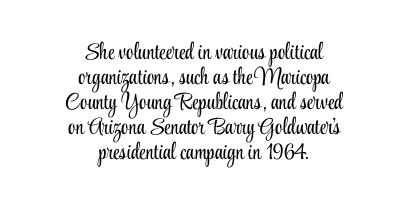
A typesetter would call this zero additional tracking. Stem width sits at or under what a default text font uses. Line starts and ends both wander, symmetrically. The zone under the glyphs is completely vacant.
